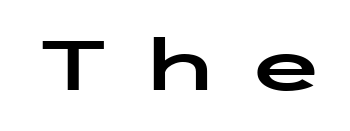
The image shows 71 px wide sans-serif type, upright; set unusually wide letter spacing (+0.39 em), not underlined; low stroke contrast and a medium x-height.
